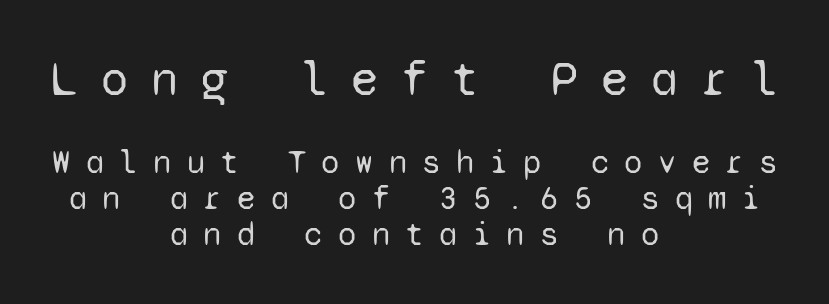
The image shows 49 px regular-weight sans-serif type, upright, monospaced; set centered, tight line spacing (1.09x), unusually wide letter spacing (+0.47 em), not underlined; the first (top) block is 1.48x larger; low stroke contrast and a medium x-height.
